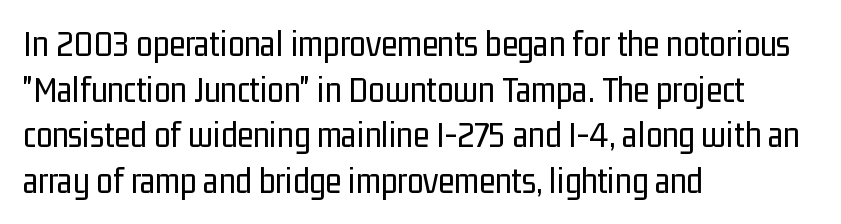
{"serif": "no", "italic": "no", "bold": "no", "weight": "regular", "width": "condensed", "stroke_contrast": "low", "x_height": "medium", "monospaced": "no", "underline": "no", "align": "left", "line_spacing_ratio": 1.23, "letter_spacing": "normal", "letter_spacing_em": 0.0, "glyph_px": 37}
